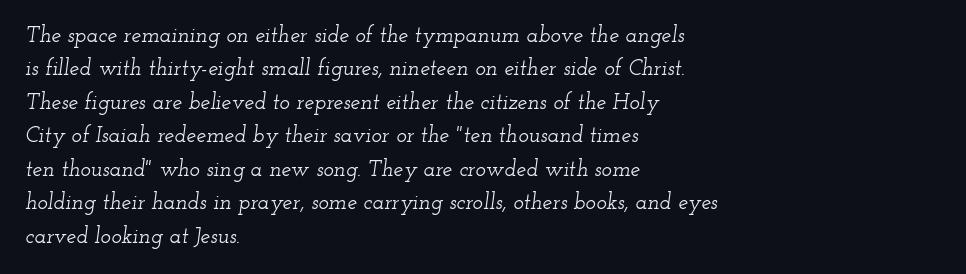
The image shows 22 px text type, italic (leaning right); set left-aligned, normal line spacing (1.52x), normal letter spacing, not underlined.
